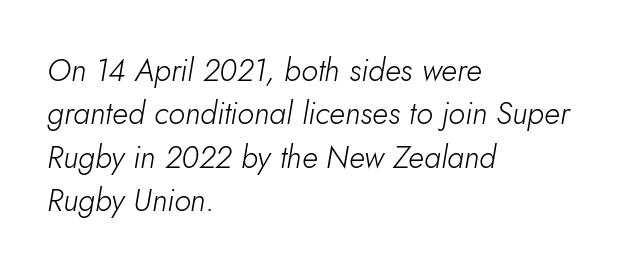
Notice how descenders clear the ascenders below comfortably — that's standard leading. A bare baseline throughout the passage. The compositor pushed each line to the left boundary. The letterforms sit at book weight or below.
